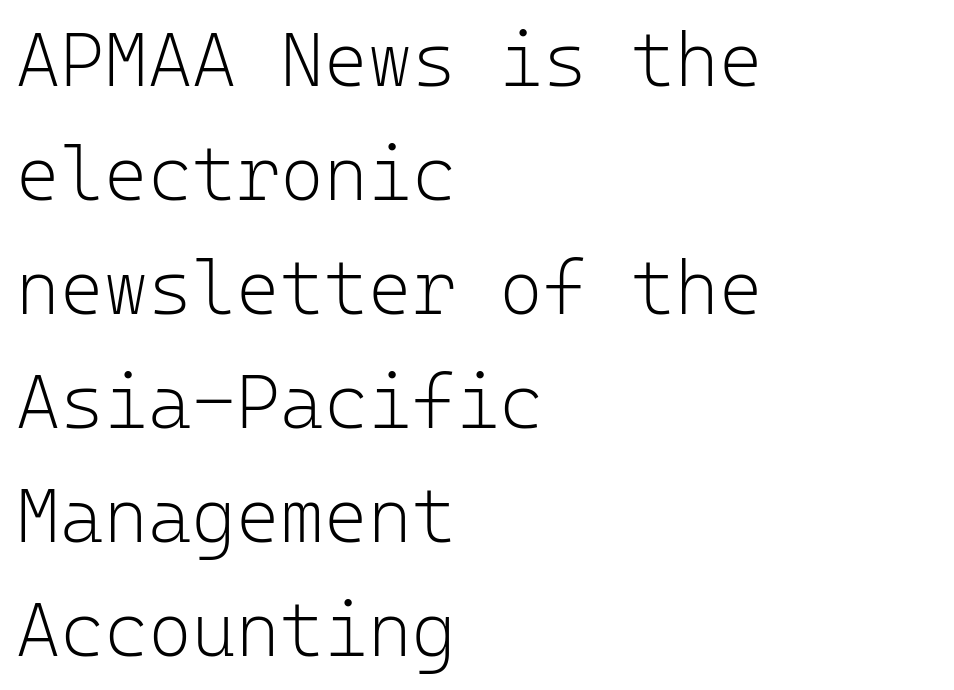
Where is the straight margin? On the left. Default kerning and tracking; the words read as compact shapes. This sample uses an upright cut, with every glyph sitting square on the baseline. No extra ink here — the face is not bold. Descenders are the only things crossing below the line. Is this a fixed-width face? Yes — each glyph sits in an identical cell.
